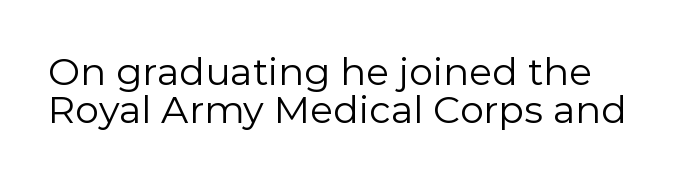
{"serif": "no", "italic": "no", "bold": "no", "weight": "regular", "width": "normal", "x_height": "medium", "monospaced": "no", "underline": "no", "line_spacing": "tight", "line_spacing_ratio": 0.99, "letter_spacing": "normal", "letter_spacing_em": 0.0, "glyph_px": 38}
